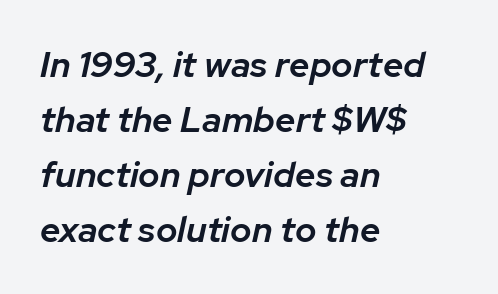
Alignment: flush left. You can tell it's italic because the verticals aren't actually vertical. A clean baseline with only descenders dipping below it. Vertical spacing — default. The rendering keeps characters at their native spacing.
